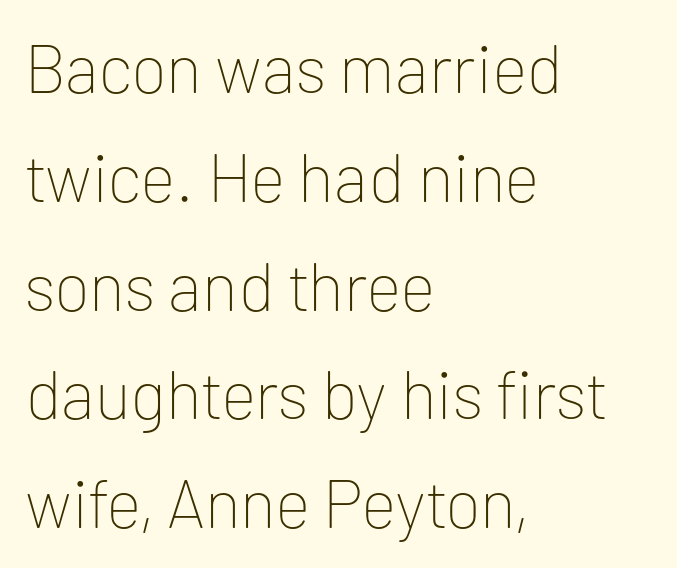
The image shows 68 px thin sans-serif type, upright; set left-aligned, normal line spacing (1.6x), normal letter spacing, not underlined; low stroke contrast and a medium x-height.
